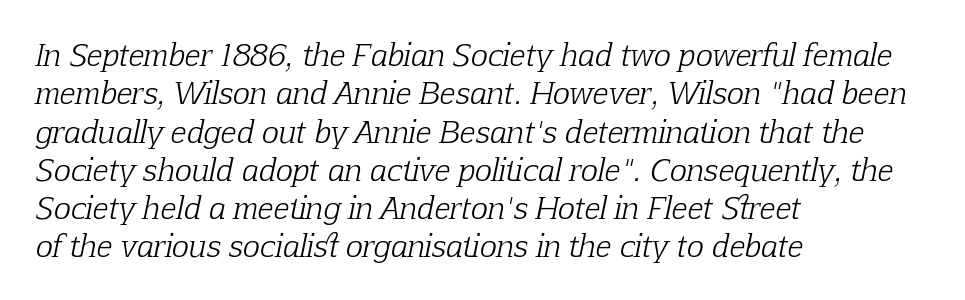
The image shows 29 px light serif type, italic (leaning right); set left-aligned, normal line spacing (1.32x), normal letter spacing, not underlined; low stroke contrast and a medium x-height.
